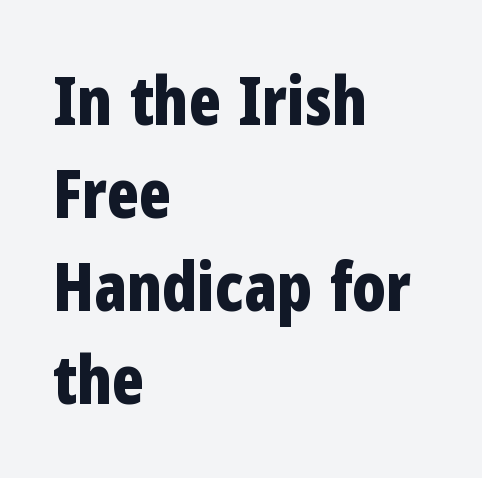
{"serif": "no", "italic": "no", "bold": "yes", "weight": "bold", "width": "condensed", "stroke_contrast": "low", "x_height": "medium", "monospaced": "no", "underline": "no", "align": "left", "line_spacing": "normal", "line_spacing_ratio": 1.39, "letter_spacing": "normal", "letter_spacing_em": 0.0, "glyph_px": 67}
